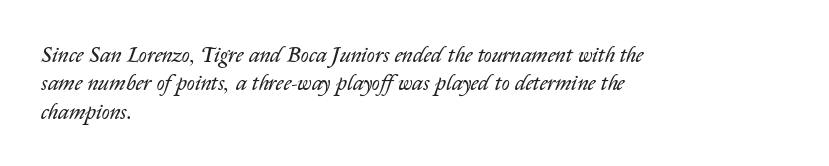
Q: Is the text bold? A: No.
Q: Is the text italic (slanted)? A: Yes, it leans right by about 14 degrees.
Q: Is the text underlined? A: No.
Q: How is the paragraph aligned? A: Left-aligned.
Q: Is the spacing between letters normal or unusually wide? A: Normal.
Q: Is the spacing between lines tight, normal or loose? A: Normal.
